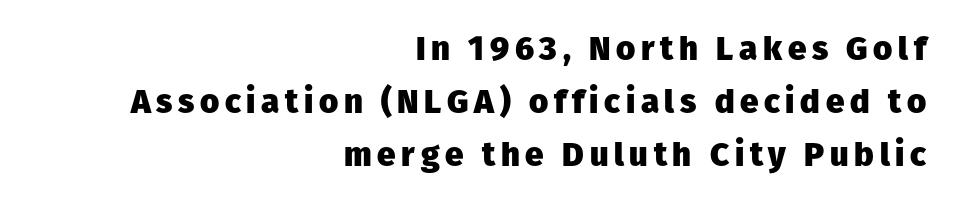
{"serif": "no", "italic": "no", "bold": "yes", "weight": "heavy", "width": "normal", "stroke_contrast": "low", "x_height": "medium", "monospaced": "no", "underline": "no", "align": "right", "line_spacing": "normal", "line_spacing_ratio": 1.6, "glyph_px": 33}
